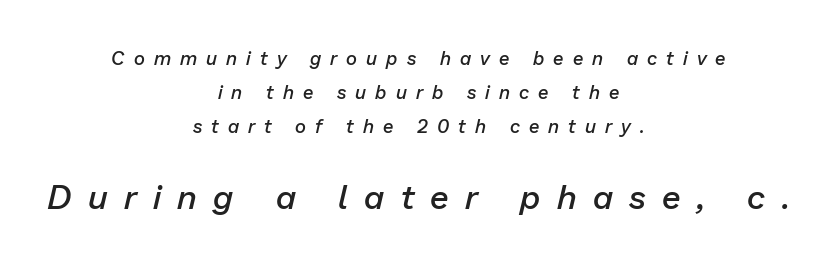
Q: Is the text bold? A: Semi-bold.
Q: Is the text italic (slanted)? A: Yes, it leans right by about 13 degrees.
Q: Is the text underlined? A: No.
Q: How is the paragraph aligned? A: Centered.
Q: Is the spacing between letters normal or unusually wide? A: Unusually wide.
Q: Which block of text is set in a larger size, the first (top) or the second (bottom)? A: The second (bottom) one.
Q: Width (condensed, normal, or wide)? A: Normal.
Q: Stroke contrast? A: Low.
Q: x-height? A: Medium.
Q: Monospaced? A: No.
